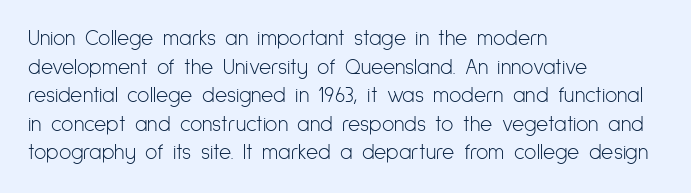
The image shows 21 px text type, upright; set left-aligned, normal line spacing (1.36x), normal letter spacing, not underlined.
